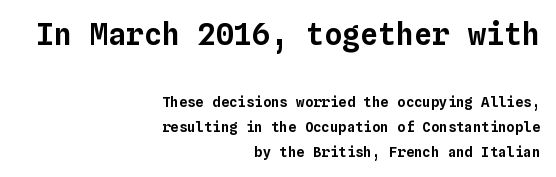
{"italic": "no", "width": "normal", "stroke_contrast": "low", "x_height": "medium", "monospaced": "yes", "underline": "no", "align": "right", "line_spacing_ratio": 1.77, "letter_spacing": "normal", "letter_spacing_em": 0.0, "larger_block": "first", "size_ratio": 2.14, "glyph_px": 30}
